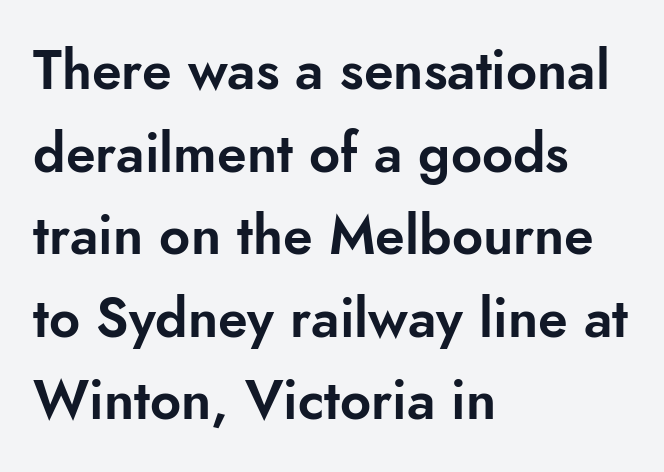
Characters remain perfectly vertical along every line. The setting favours the left margin, as ordinary paragraphs usually do. The horizontal fit of the characters is conventional and even. Leading: standard. This sample uses a sans-serif face. Descender tails drop into unmarked territory.
